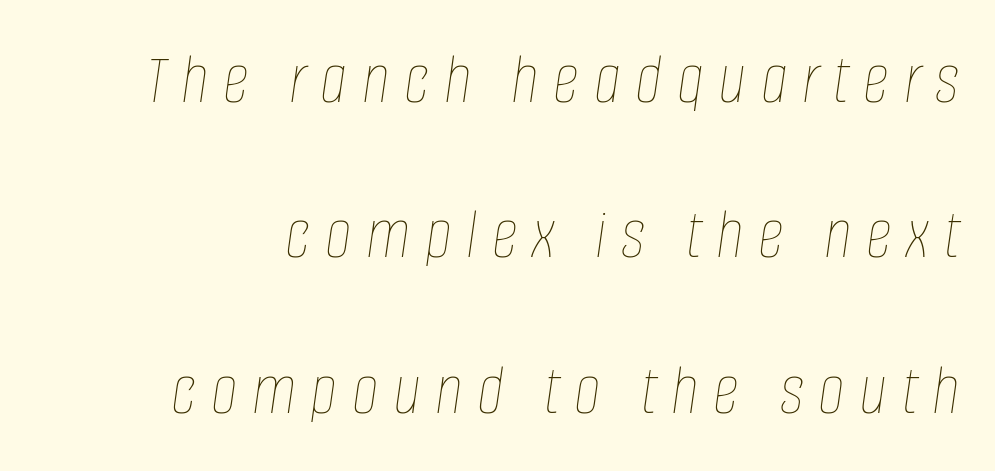
Q: Is the text bold? A: No.
Q: Is the text italic (slanted)? A: Yes, it leans right by about 8 degrees.
Q: Is the text underlined? A: No.
Q: Is the spacing between letters normal or unusually wide? A: Unusually wide.
Q: Is the spacing between lines tight, normal or loose? A: Loose.
Q: Width (condensed, normal, or wide)? A: Condensed.
Q: Stroke contrast? A: Low.
Q: x-height? A: Large.
Q: Monospaced? A: No.
